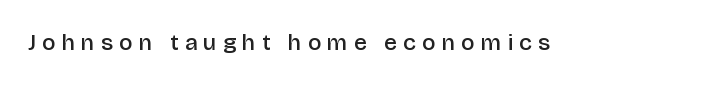
Q: Is the text bold? A: Semi-bold.
Q: Is the text italic (slanted)? A: No, it is upright.
Q: Is the text underlined? A: No.
Q: Is the spacing between letters normal or unusually wide? A: Unusually wide.
